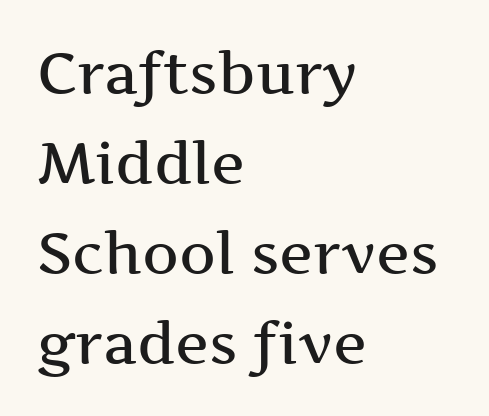
The image shows 57 px semibold, wide serif type, upright; set left-aligned, normal line spacing (1.58x), normal letter spacing, not underlined; medium stroke contrast and a medium x-height.
